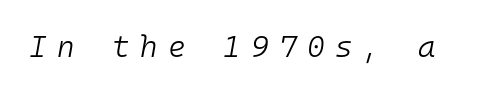
The image shows 30 px light type, italic (leaning right), monospaced; set unusually wide letter spacing (+0.34 em), not underlined; low stroke contrast and a medium x-height.
